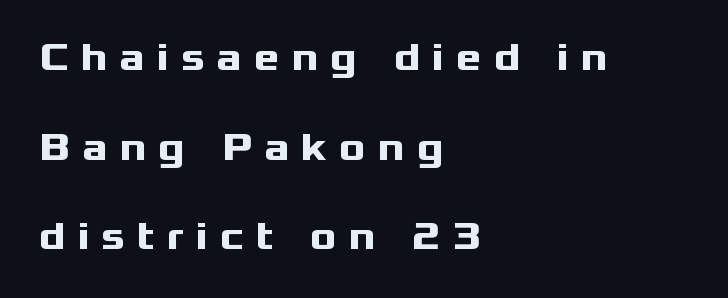
The lines are spread far apart with generous leading. Tall strokes in this sample are plumb rather than angled. Short and long lines alike share a common starting point at left. Each row of text sits above clean, open space. Does extra space separate the letters? Yes, quite a lot of it.
